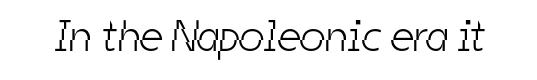
The characters display no serif detailing; their extremities are plain. What stands out about the letter spacing? Nothing — it is the standard amount. The zone under the glyphs is completely vacant. The letters look calm and open, with moderate or lighter stems.
